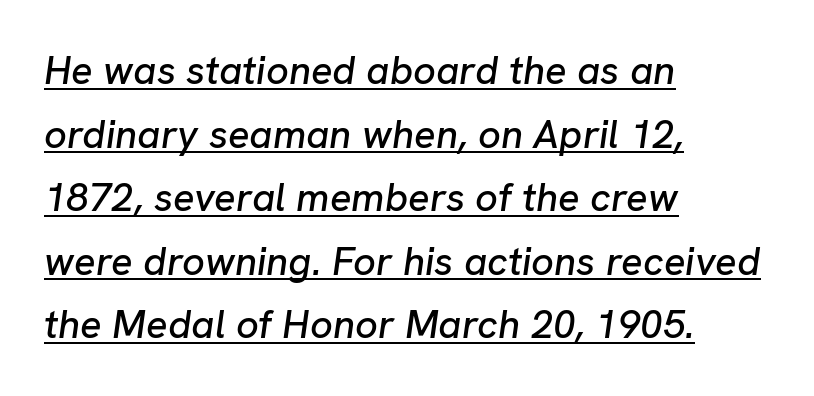
Quick note: italic. Each letter keeps its own natural width here, so spacing adapts to shape. Leading: standard. Does the copy run flush right? No — it runs flush left. These lines keep a tight, regular rhythm from letter to letter. The string is rendered with underlining switched on.
